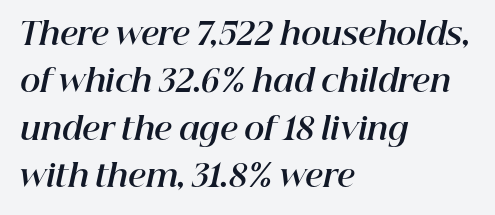
{"italic": "yes", "lean": "right", "slant_degrees": 12, "bold": "yes", "weight": "bold", "width": "normal", "stroke_contrast": "high", "x_height": "medium", "monospaced": "no", "underline": "no", "align": "left", "line_spacing": "normal", "line_spacing_ratio": 1.53, "letter_spacing": "normal", "letter_spacing_em": 0.0, "glyph_px": 31}
